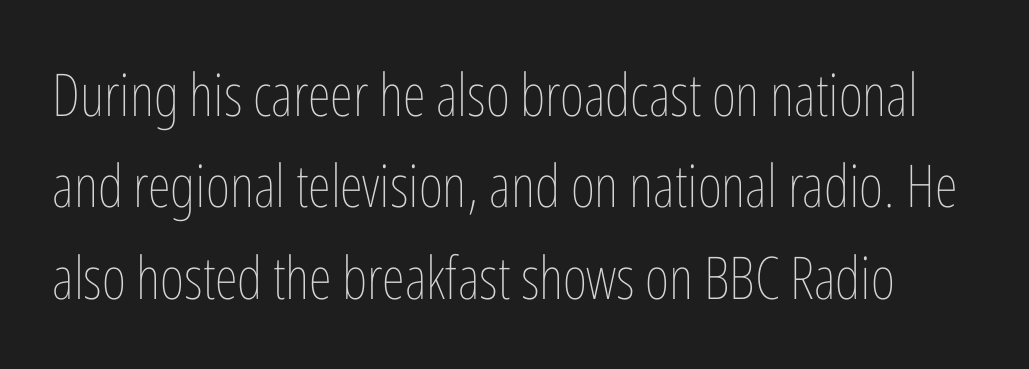
Q: Is the text bold? A: No.
Q: Is the text italic (slanted)? A: No, it is upright.
Q: Is the text underlined? A: No.
Q: Is the spacing between letters normal or unusually wide? A: Normal.
Q: Is the spacing between lines tight, normal or loose? A: Normal.
Q: Width (condensed, normal, or wide)? A: Condensed.
Q: Stroke contrast? A: Low.
Q: x-height? A: Medium.
Q: Monospaced? A: No.
